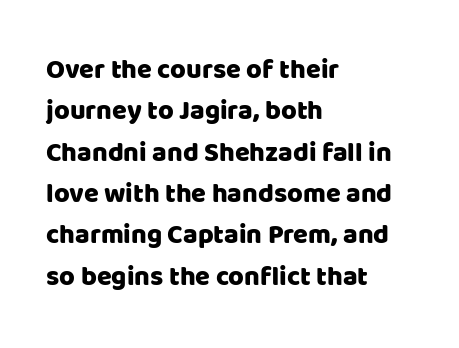
Q: Is the text italic (slanted)? A: No, it is upright.
Q: Is the text underlined? A: No.
Q: How is the paragraph aligned? A: Left-aligned.
Q: Is the spacing between letters normal or unusually wide? A: Normal.
Q: Is the spacing between lines tight, normal or loose? A: Normal.
